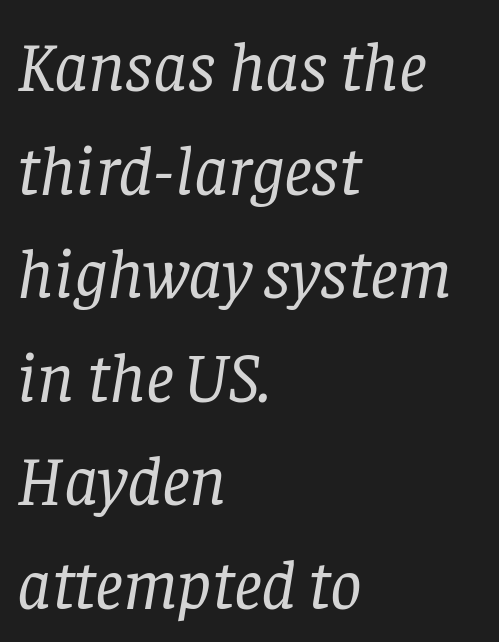
The image shows 70 px regular-weight serif type, italic (leaning right); set left-aligned, normal line spacing (1.48x), normal letter spacing, not underlined; low stroke contrast and a large x-height.
